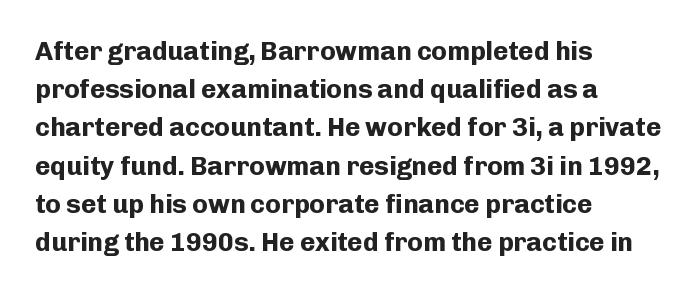
The image shows 26 px bold type, upright; set left-aligned, normal line spacing (1.47x), normal letter spacing, not underlined.
